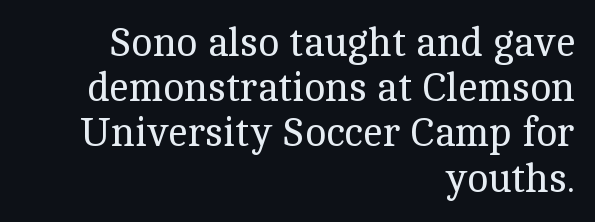
{"serif": "yes", "italic": "no", "bold": "no", "weight": "regular", "width": "normal", "x_height": "medium", "monospaced": "no", "underline": "no", "align": "right", "line_spacing": "tight", "line_spacing_ratio": 1.13, "letter_spacing": "normal", "letter_spacing_em": 0.0, "glyph_px": 40}
